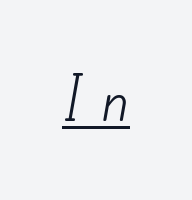
{"serif": "no", "bold": "no", "weight": "light", "width": "normal", "stroke_contrast": "low", "x_height": "small", "monospaced": "no", "underline": "yes", "letter_spacing": "wide", "letter_spacing_em": 0.39, "glyph_px": 51}
